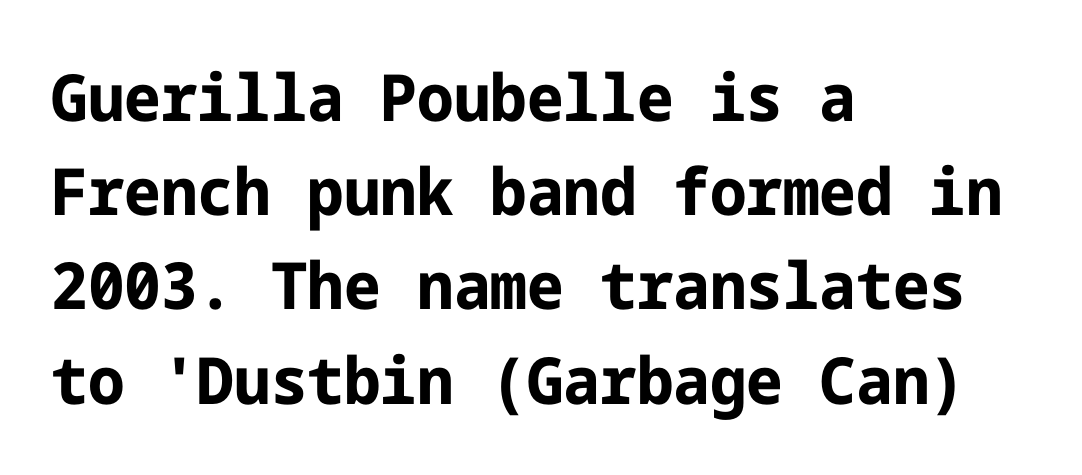
{"serif": "no", "italic": "no", "bold": "yes", "weight": "bold", "width": "normal", "stroke_contrast": "low", "x_height": "medium", "underline": "no", "align": "left", "line_spacing": "normal", "line_spacing_ratio": 1.45, "letter_spacing": "normal", "letter_spacing_em": 0.0, "glyph_px": 65}
